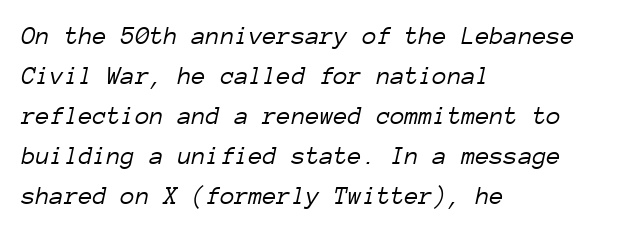
The image shows 26 px text type, italic (leaning right); set left-aligned, normal line spacing (1.54x), normal letter spacing, not underlined.
